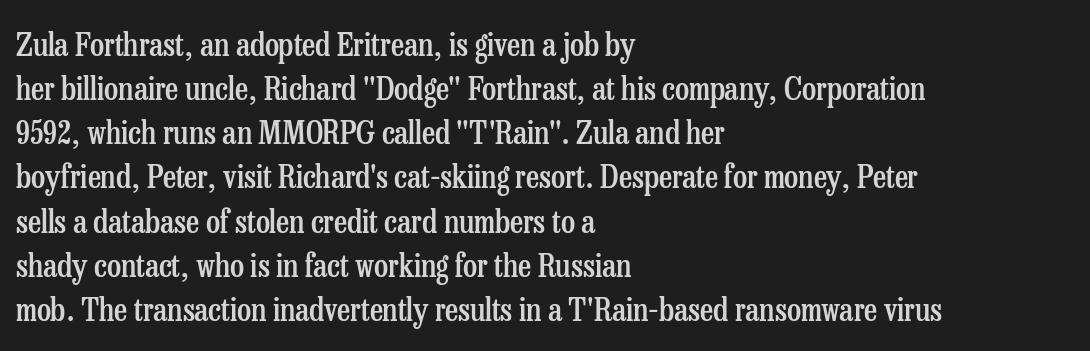
The image shows 32 px semibold, condensed serif type, upright; set left-aligned, normal line spacing (1.38x), normal letter spacing, not underlined; low stroke contrast and a medium x-height.
